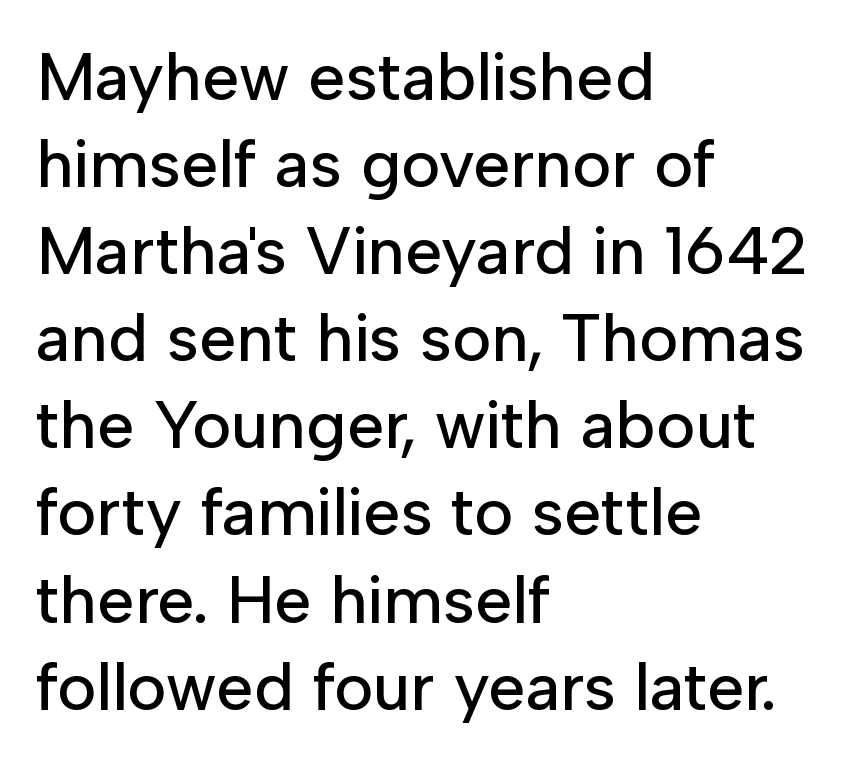
{"serif": "no", "italic": "no", "width": "normal", "stroke_contrast": "low", "x_height": "medium", "monospaced": "no", "underline": "no", "align": "left", "line_spacing": "normal", "line_spacing_ratio": 1.3, "letter_spacing": "normal", "letter_spacing_em": 0.0, "glyph_px": 67}
